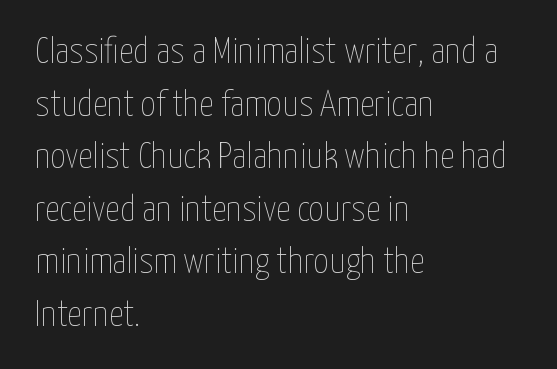
The image shows 37 px thin, condensed type, upright; set left-aligned, normal line spacing (1.42x), normal letter spacing, not underlined; low stroke contrast and a medium x-height.
